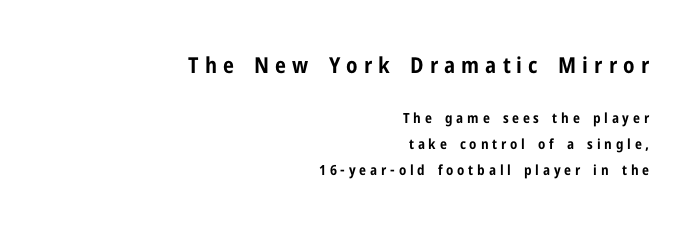
The image shows 22 px bold type, upright; set right-aligned, line spacing 1.84x, unusually wide letter spacing (+0.27 em), not underlined; the first (top) block is 1.57x larger.
